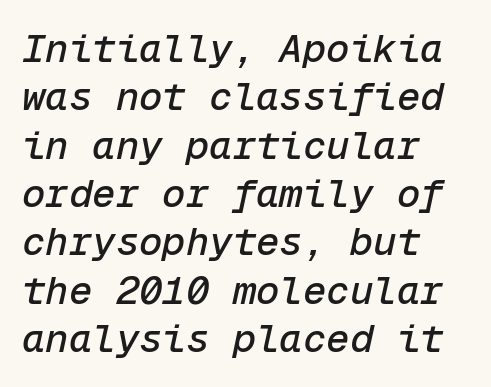
The face used here is monospaced, like something from a code editor. Italic: yes, the glyphs are oblique. A student would call this left alignment; a typographer would say flush left, rag right. The rendering keeps characters at their native spacing. Only glyphs here, with clear space below each row.
